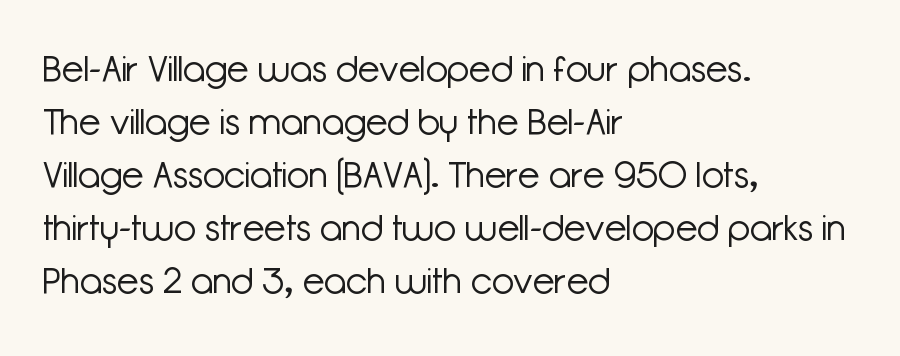
The image shows 36 px light sans-serif type, upright; set left-aligned, normal line spacing (1.47x), normal letter spacing, not underlined; low stroke contrast and a medium x-height.
